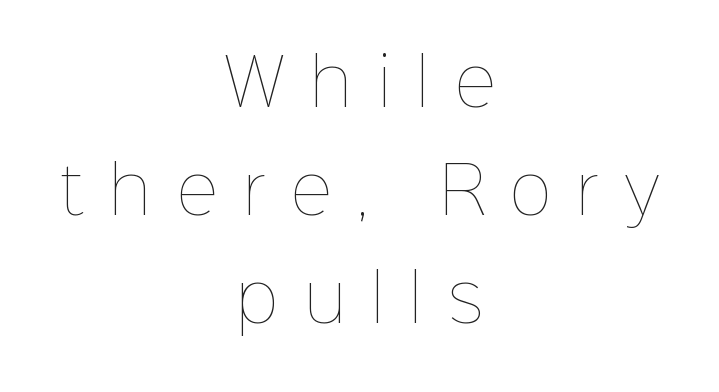
The image shows 64 px thin type, upright; set centered, normal line spacing (1.69x), unusually wide letter spacing (+0.4 em), not underlined; low stroke contrast and a medium x-height.
